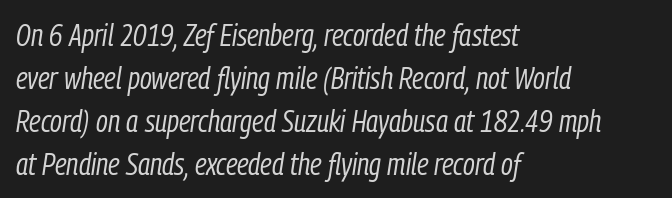
Q: Is the text bold? A: No.
Q: Is the text italic (slanted)? A: Yes, it leans right by about 9 degrees.
Q: Is the text underlined? A: No.
Q: How is the paragraph aligned? A: Left-aligned.
Q: Is the spacing between letters normal or unusually wide? A: Normal.
Q: Is the spacing between lines tight, normal or loose? A: Normal.
Q: Width (condensed, normal, or wide)? A: Condensed.
Q: Stroke contrast? A: Low.
Q: x-height? A: Medium.
Q: Monospaced? A: No.
